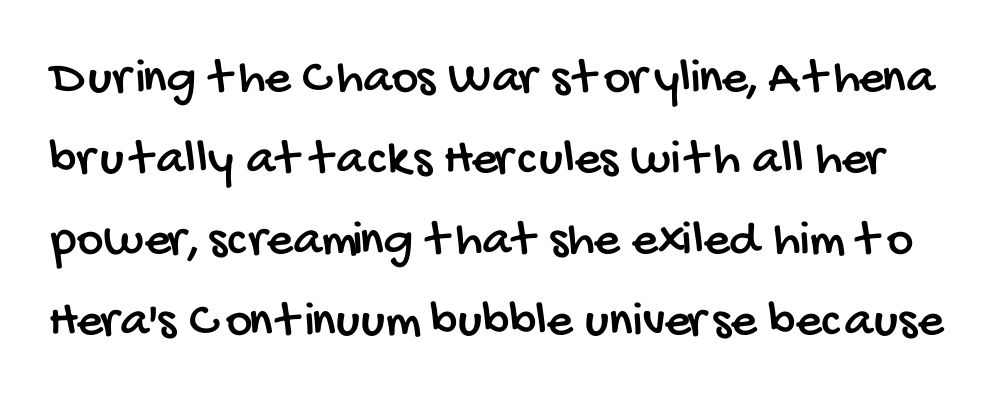
Each letter keeps its own natural width here, so spacing adapts to shape. The letters carry no serifs — their stems end cleanly without finishing strokes. Horizontal bands of white between lines are of average thickness. Descenders hang freely into open space. The tracking reads as untouched default to a designer's eye.
